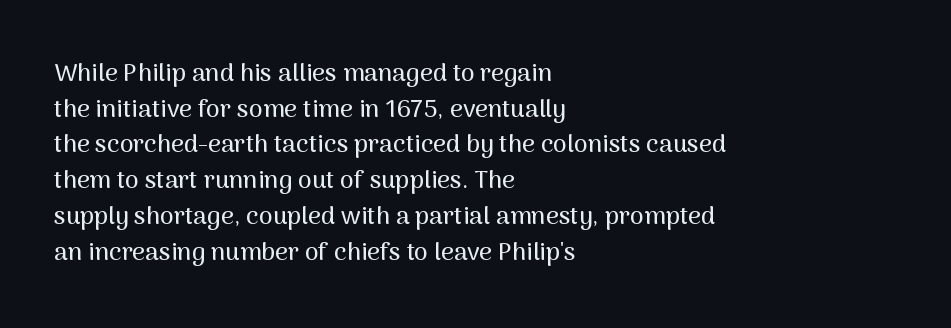
{"italic": "no", "underline": "no", "align": "left", "line_spacing": "normal", "line_spacing_ratio": 1.43, "letter_spacing": "normal", "letter_spacing_em": 0.0, "glyph_px": 25}
